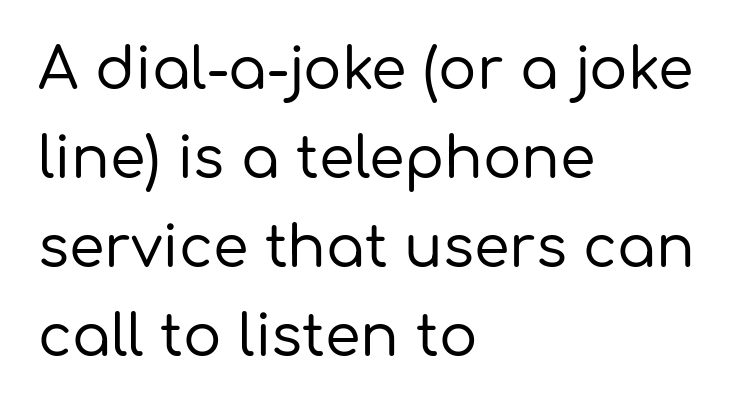
The image shows 57 px sans-serif type, upright; set left-aligned, normal line spacing (1.56x), normal letter spacing, not underlined; low stroke contrast and a medium x-height.
